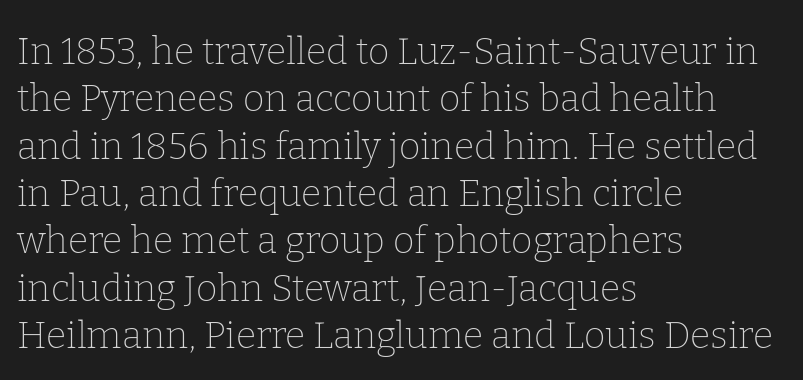
The designer went with a serif here, giving each stem small feet. Alignment: flush left. These lines are rendered in a variable-pitch font. A clean baseline with only descenders dipping below it. Tracking here is standard; glyphs follow each other at the usual distance. This sample keeps an unexceptional amount of space between lines.
